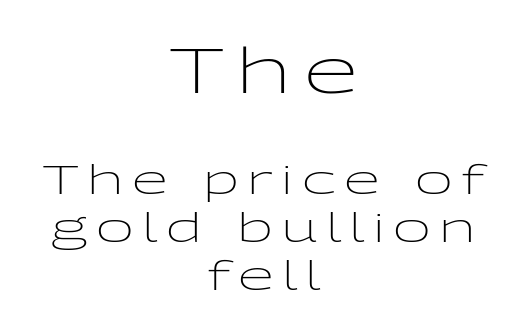
The image shows 62 px light, wide sans-serif type, upright; set centered, line spacing 1.17x, unusually wide letter spacing (+0.21 em), not underlined; the first (top) block is 1.51x larger; low stroke contrast and a medium x-height.
